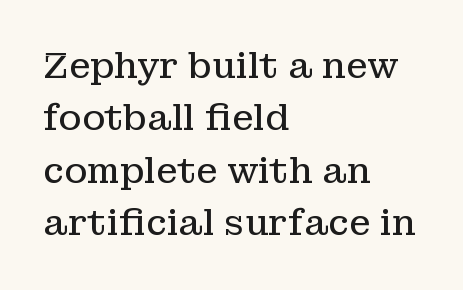
Does the lettering tilt? It doesn't — this is upright. In terms of leading, this rendering sits right in the middle. Yep, those are serifs on the letters. This rendering features lettering with no underline.
